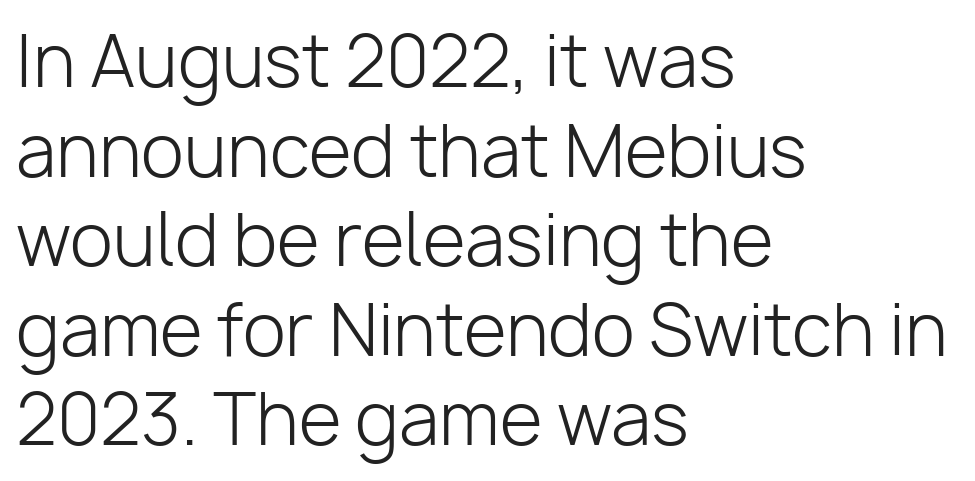
{"serif": "no", "italic": "no", "bold": "no", "weight": "light", "width": "normal", "stroke_contrast": "low", "x_height": "medium", "monospaced": "no", "underline": "no", "align": "left", "line_spacing": "normal", "line_spacing_ratio": 1.28, "letter_spacing": "normal", "letter_spacing_em": 0.0, "glyph_px": 70}
